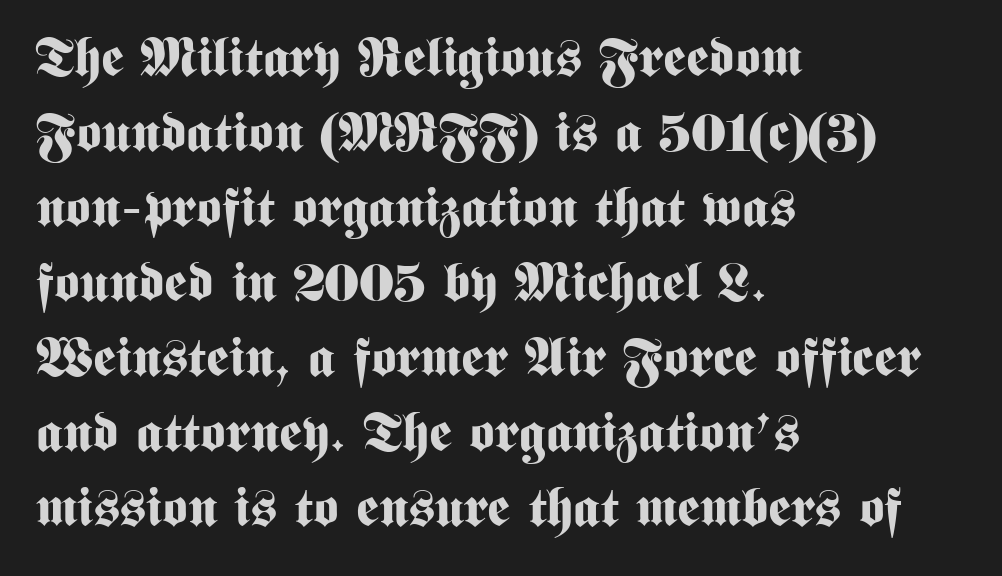
Unlike italic type, these characters show no tilt at all. The glyphs have the mass of a bold cut. A typesetter would call this proportional, since set widths differ per character. A typesetter would call this leading conventional body-copy spacing.
